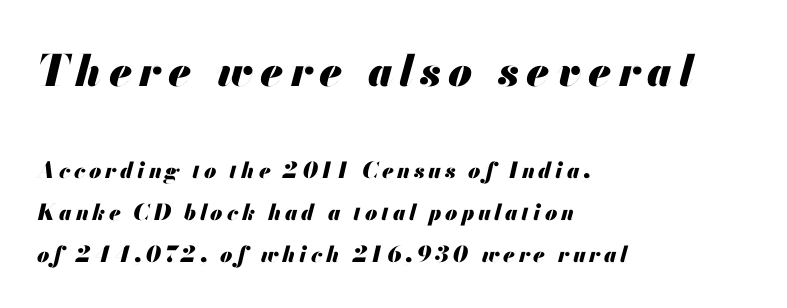
{"italic": "yes", "lean": "right", "slant_degrees": 13, "bold": "yes", "weight": "heavy", "width": "normal", "stroke_contrast": "medium", "x_height": "small", "monospaced": "no", "underline": "no", "align": "left", "line_spacing": "loose", "line_spacing_ratio": 1.9, "larger_block": "first", "size_ratio": 1.95, "glyph_px": 43}
